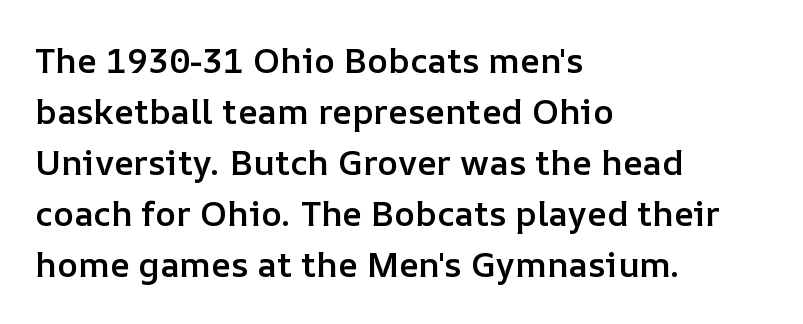
The image shows 35 px semibold type, upright; set left-aligned, normal line spacing (1.46x), normal letter spacing, not underlined; low stroke contrast and a medium x-height.
